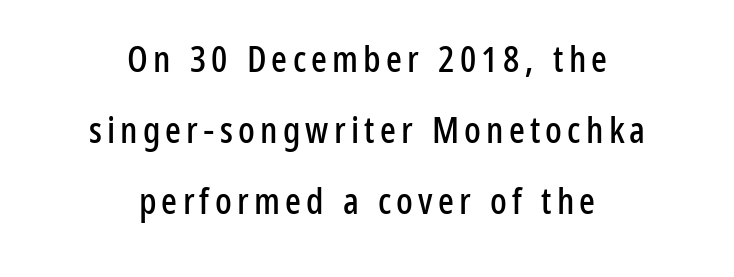
Q: Is the text italic (slanted)? A: No, it is upright.
Q: Is the typeface a serif or a sans-serif typeface? A: Sans-serif.
Q: Is the text underlined? A: No.
Q: How is the paragraph aligned? A: Centered.
Q: Is the spacing between lines tight, normal or loose? A: Loose.
Q: Width (condensed, normal, or wide)? A: Condensed.
Q: Stroke contrast? A: Low.
Q: x-height? A: Medium.
Q: Monospaced? A: No.
